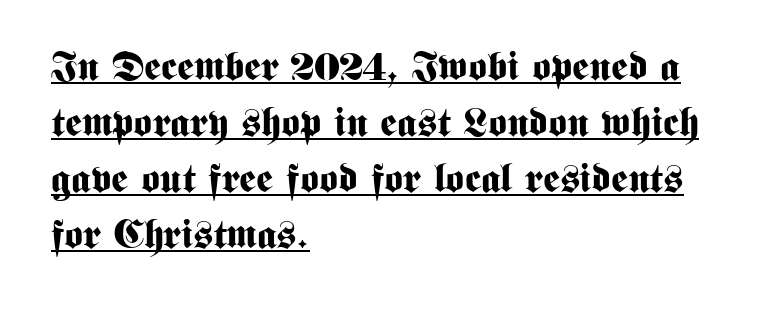
Each line starts at the same left margin while the right side varies. How are the letters spaced? Ordinarily, with no added tracking. This is roman type, the default non-slanted kind. These lines are rendered in a variable-pitch font. Regarding serifs, this sample does without them.
